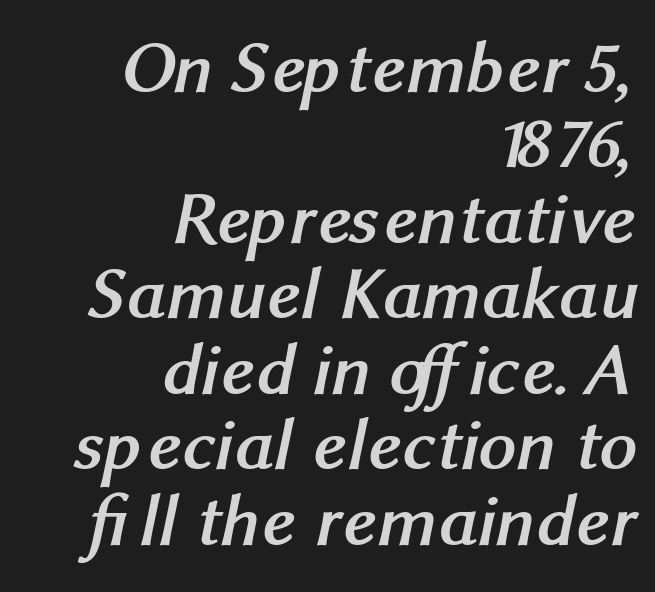
Each glyph is drawn with heavy, bold strokes. Letterform terminals end flat and unadorned throughout the passage. What stands out about the letter spacing? Nothing — it is the standard amount. The letters advance in unequal steps, a hallmark of proportional type. The passage shown stacks its lines with hardly any gap.
